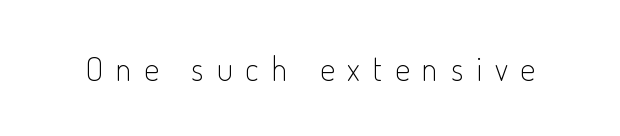
Is this a fixed-width face? No — the glyphs have proportional, varying widths. Stems and bowls with no extra thickness — not bold. Nope, not italic — everything's standing straight. The space beneath each line is pristine and unruled. The glyphs in this specimen are sans serif. Substantial extra tracking has been applied to these lines.
